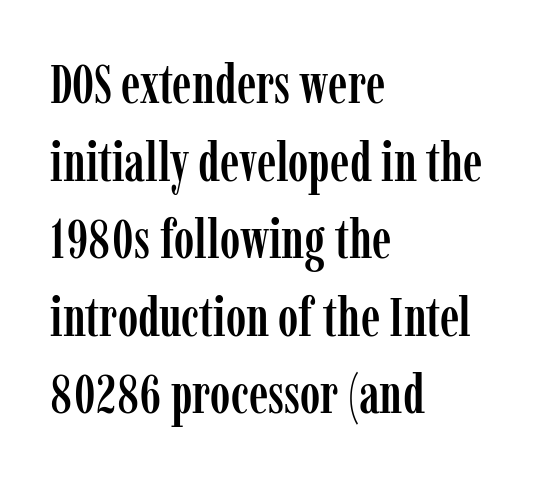
The strip under each line holds only bare page. The block of text has a typical density, with ordinary space between rows. Layout note: lines flush left. Caption: standard tracking, unaltered. I'd call this a serif setting — the letters wear small feet. A typesetter would call this proportional, since set widths differ per character.
